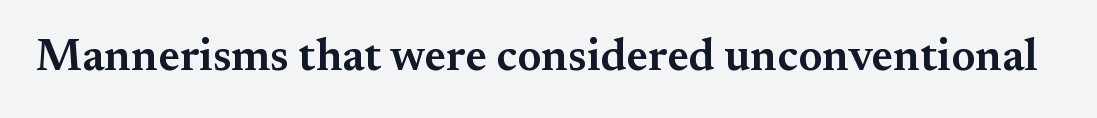
The image shows 45 px semibold serif type, upright; set normal letter spacing, not underlined; medium stroke contrast and a small x-height.
